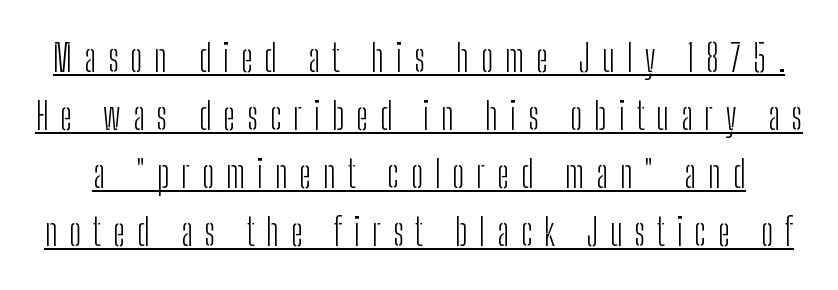
A typesetter would call this proportional, since set widths differ per character. Weight class: somewhere from thin through regular. A baseline rule has been typeset under these characters. The line texture is sparse and dotted thanks to wide tracking. Honestly, the row spacing looks completely unremarkable.
